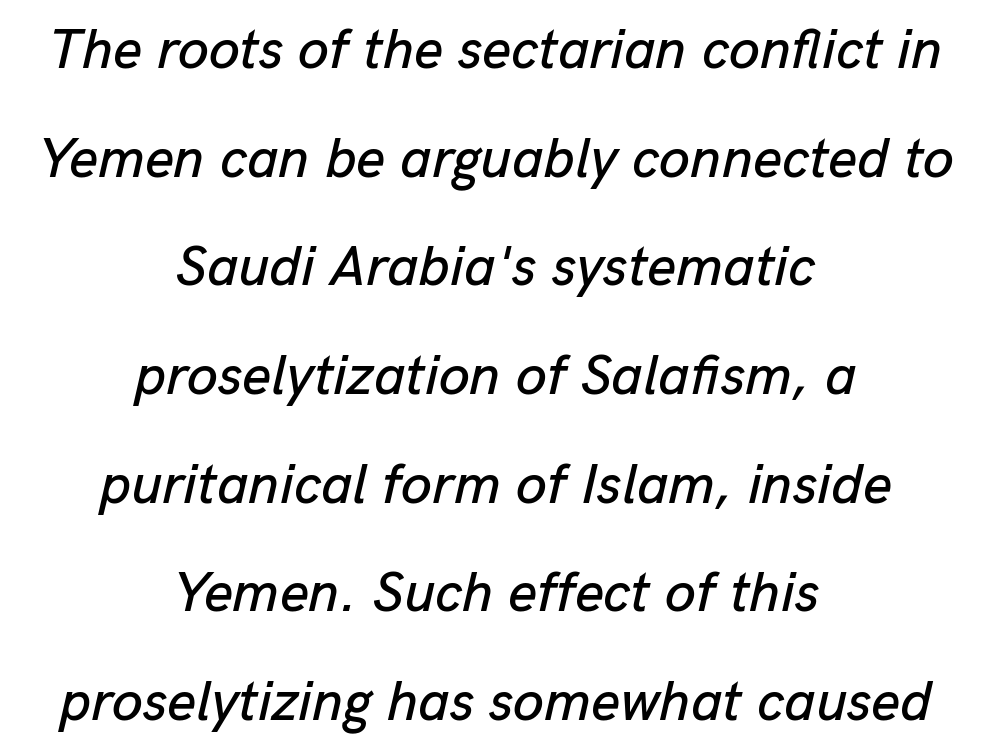
The image shows 56 px text type, italic (leaning right); set centered, loose line spacing (1.94x), normal letter spacing, not underlined; low stroke contrast and a medium x-height.
